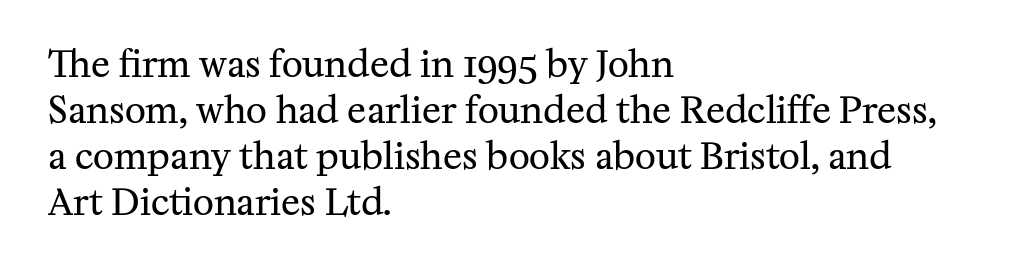
{"serif": "yes", "italic": "no", "bold": "no", "weight": "regular", "width": "normal", "stroke_contrast": "medium", "x_height": "medium", "monospaced": "no", "underline": "no", "align": "left", "line_spacing": "normal", "line_spacing_ratio": 1.28, "letter_spacing": "normal", "letter_spacing_em": 0.0, "glyph_px": 36}
